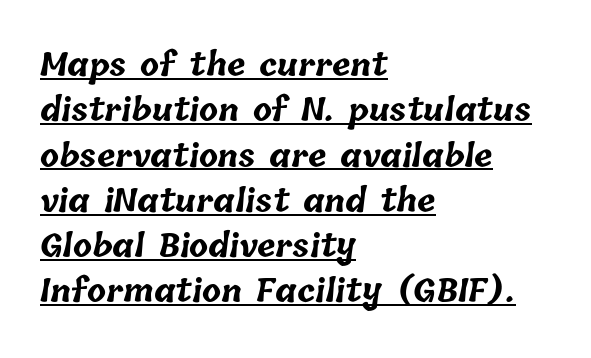
Q: Is the text bold? A: Yes.
Q: Is the text underlined? A: Yes.
Q: How is the paragraph aligned? A: Left-aligned.
Q: Is the spacing between letters normal or unusually wide? A: Normal.
Q: Is the spacing between lines tight, normal or loose? A: Normal.
Q: Width (condensed, normal, or wide)? A: Normal.
Q: Stroke contrast? A: Low.
Q: x-height? A: Medium.
Q: Monospaced? A: No.
